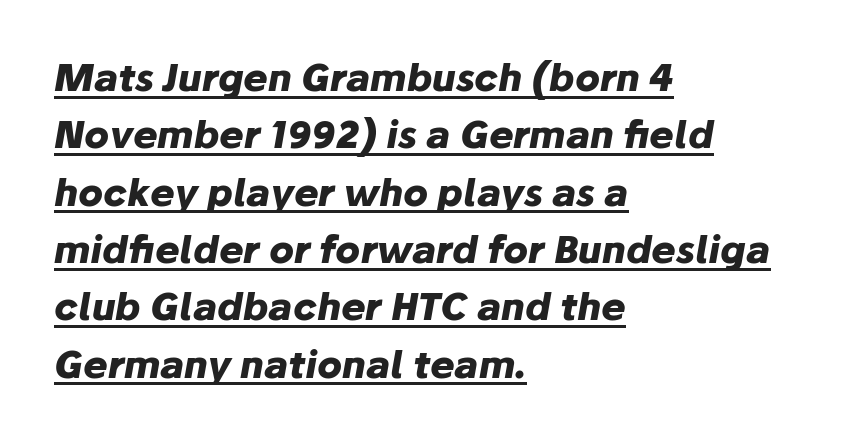
{"italic": "yes", "lean": "right", "slant_degrees": 10, "bold": "yes", "weight": "heavy", "width": "normal", "stroke_contrast": "low", "x_height": "medium", "monospaced": "no", "underline": "yes", "align": "left", "line_spacing": "normal", "line_spacing_ratio": 1.55, "letter_spacing": "normal", "letter_spacing_em": 0.0, "glyph_px": 37}
